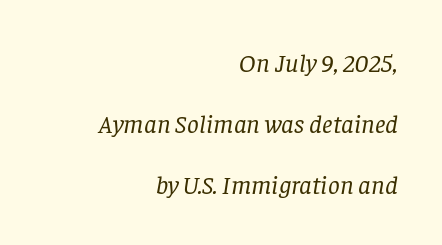
Characters follow at the spacing the type designer built in. Italic: yes, the glyphs are oblique. You could fit nearly another row in the gap between these rows. A flush-right, rag-left setting is used for this passage.
